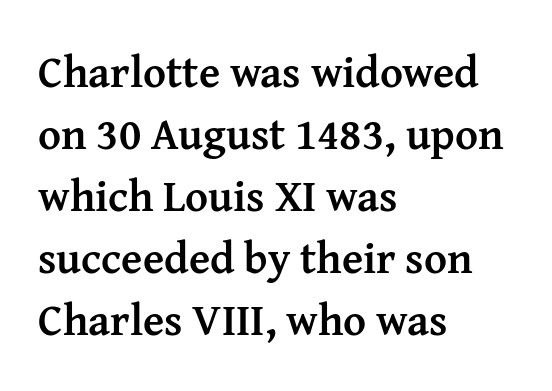
The image shows 44 px semibold serif type, upright; set left-aligned, normal line spacing (1.41x), normal letter spacing, not underlined; medium stroke contrast and a medium x-height.
